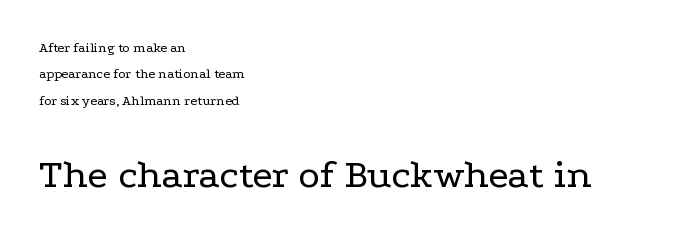
One-word summary of the alignment: left. Character widths vary here, with narrow letters taking less room than wide ones. Does the lettering tilt? It doesn't — this is upright. Descenders are the only things crossing below the line. No extra ink here — the face is not bold. What kind of face is this? One with serifs.
